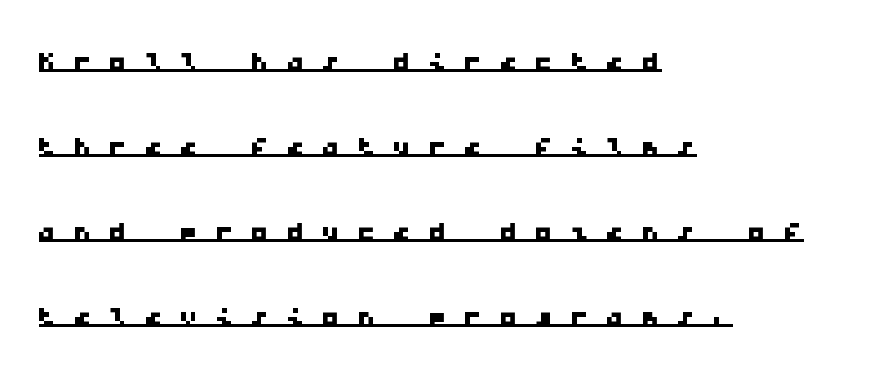
The letters march in equal steps, a hallmark of fixed-pitch type. Is this a sans? Yes — the strokes have no serifs. The text block is weighted toward the left margin, trailing off unevenly rightward. Beneath each row of characters lies a ruled line. Baseline-to-baseline distance is far greater than the letter height.
